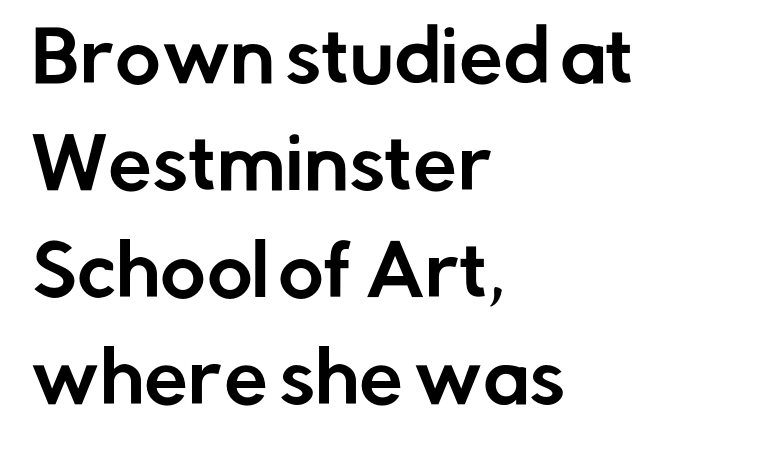
The image shows 70 px sans-serif type, upright; set left-aligned, normal line spacing (1.53x), normal letter spacing, not underlined; low stroke contrast and a medium x-height.
